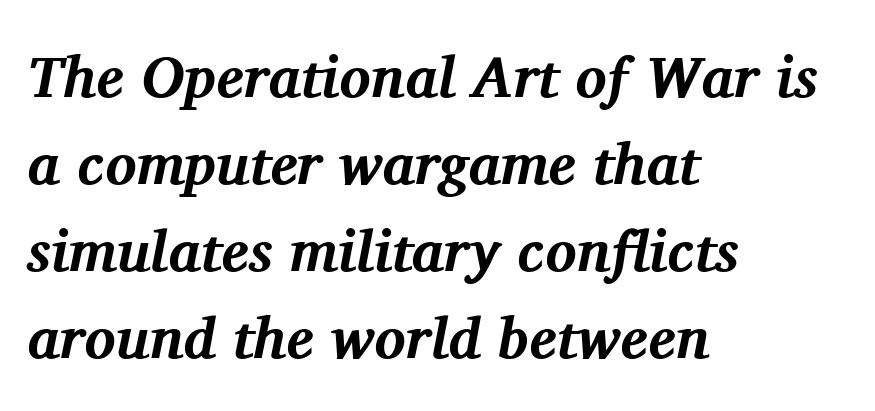
Q: Is the text bold? A: Yes.
Q: Is the text italic (slanted)? A: Yes, it leans right by about 11 degrees.
Q: Is the typeface a serif or a sans-serif typeface? A: Serif.
Q: Is the text underlined? A: No.
Q: How is the paragraph aligned? A: Left-aligned.
Q: Is the spacing between letters normal or unusually wide? A: Normal.
Q: Is the spacing between lines tight, normal or loose? A: Normal.
Q: Width (condensed, normal, or wide)? A: Normal.
Q: Stroke contrast? A: Medium.
Q: x-height? A: Medium.
Q: Monospaced? A: No.
